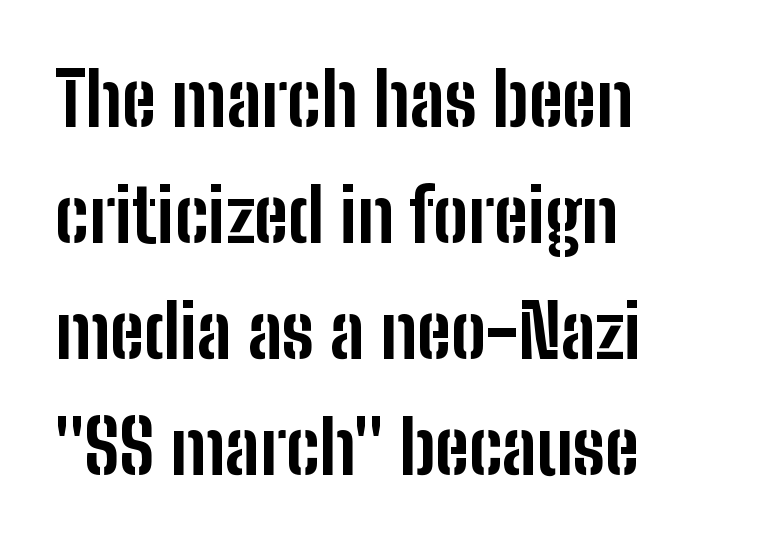
{"serif": "no", "italic": "no", "bold": "yes", "weight": "bold", "width": "condensed", "stroke_contrast": "low", "x_height": "medium", "monospaced": "no", "underline": "no", "align": "left", "line_spacing": "normal", "line_spacing_ratio": 1.59, "letter_spacing": "normal", "letter_spacing_em": 0.0, "glyph_px": 73}
